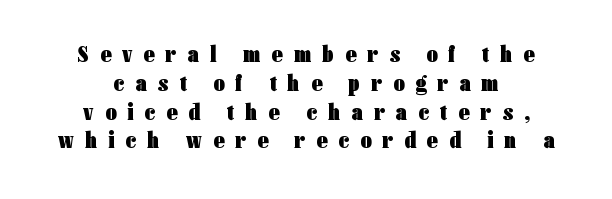
The image shows 24 px bold type, upright; set line spacing 1.2x, unusually wide letter spacing (+0.47 em), not underlined.
